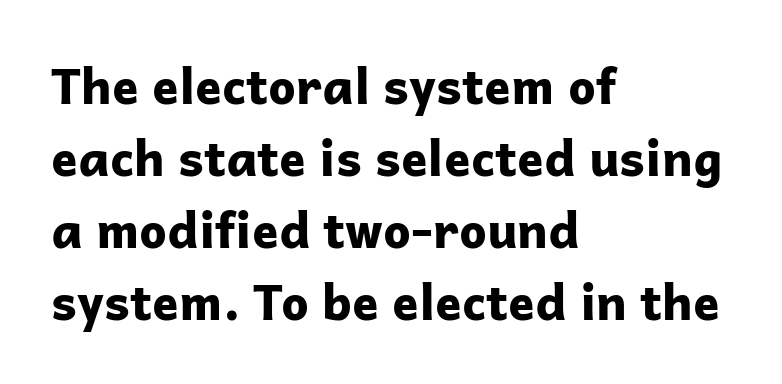
Q: Is the text bold? A: Yes.
Q: Is the text italic (slanted)? A: No, it is upright.
Q: Is the typeface a serif or a sans-serif typeface? A: Sans-serif.
Q: Is the text underlined? A: No.
Q: How is the paragraph aligned? A: Left-aligned.
Q: Is the spacing between letters normal or unusually wide? A: Normal.
Q: Is the spacing between lines tight, normal or loose? A: Normal.
Q: Width (condensed, normal, or wide)? A: Normal.
Q: Stroke contrast? A: Low.
Q: x-height? A: Medium.
Q: Monospaced? A: No.
